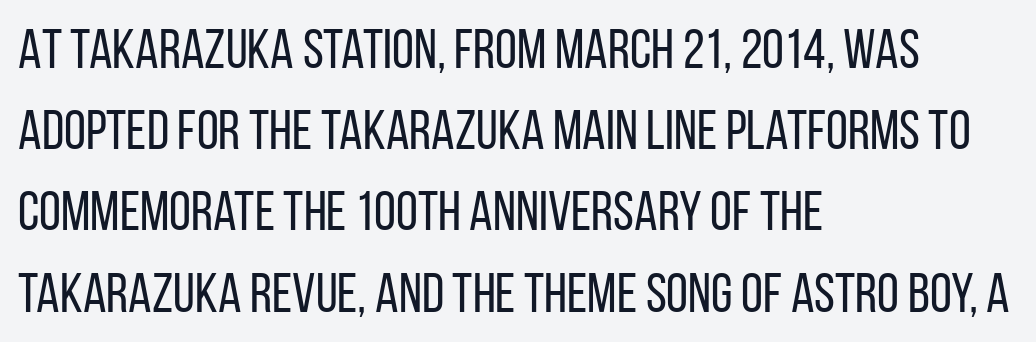
Whoever set this chose a conventional vertical rhythm. There is no visible air inserted between adjacent glyphs. The face used here is proportionally spaced, like ordinary book or web type. The text was rendered using a sans face with plain stroke endings. Typeset ragged right — the left edge is the straight one.
